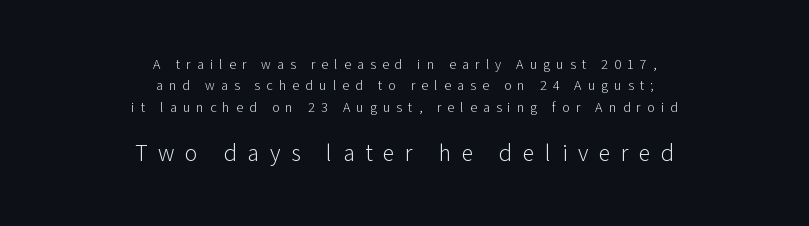
{"italic": "no", "bold": "no", "underline": "no", "align": "center", "line_spacing": "normal", "line_spacing_ratio": 1.52, "letter_spacing": "wide", "letter_spacing_em": 0.44, "larger_block": "second", "size_ratio": 1.71, "glyph_px": 24}
